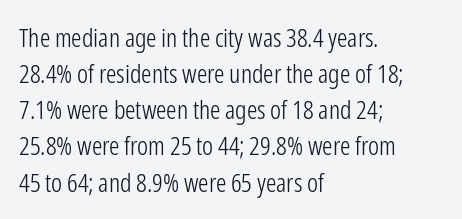
The image shows 26 px text type, upright; set left-aligned, normal line spacing (1.39x), normal letter spacing, not underlined.
